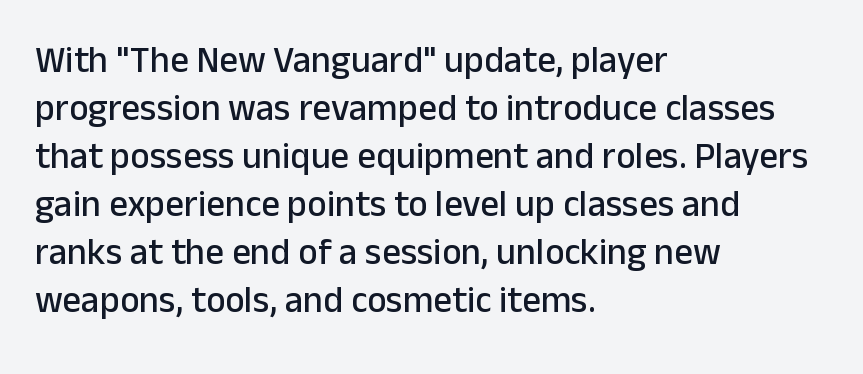
Q: Is the text italic (slanted)? A: No, it is upright.
Q: Is the typeface a serif or a sans-serif typeface? A: Sans-serif.
Q: Is the text underlined? A: No.
Q: How is the paragraph aligned? A: Left-aligned.
Q: Is the spacing between letters normal or unusually wide? A: Normal.
Q: Is the spacing between lines tight, normal or loose? A: Normal.
Q: Width (condensed, normal, or wide)? A: Normal.
Q: Stroke contrast? A: Low.
Q: x-height? A: Medium.
Q: Monospaced? A: No.
